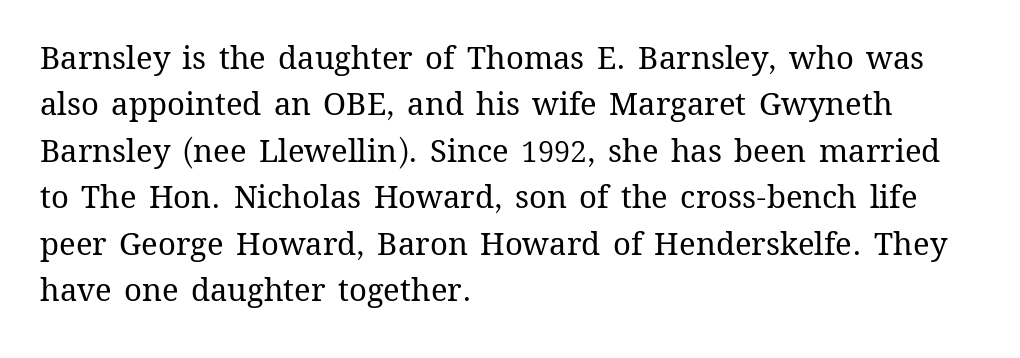
{"italic": "no", "bold": "no", "weight": "regular", "width": "normal", "stroke_contrast": "medium", "x_height": "medium", "monospaced": "no", "underline": "no", "align": "left", "line_spacing": "normal", "line_spacing_ratio": 1.5, "letter_spacing": "normal", "letter_spacing_em": 0.0, "glyph_px": 31}
